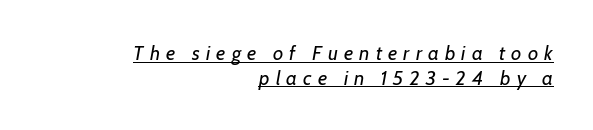
Q: Is the text bold? A: No.
Q: Is the text italic (slanted)? A: Yes, it leans right by about 7 degrees.
Q: Is the text underlined? A: Yes.
Q: How is the paragraph aligned? A: Right-aligned.
Q: Is the spacing between letters normal or unusually wide? A: Unusually wide.
